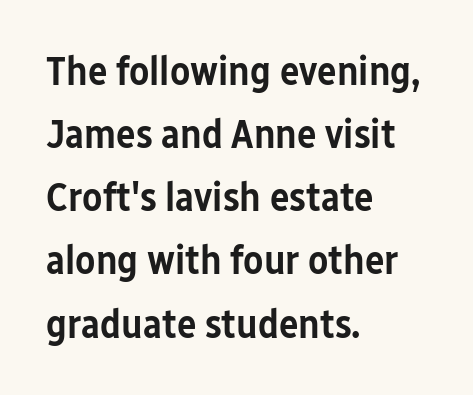
Does extra space separate the letters? No, they use regular spacing. Note the varied advance widths — an 'i' is clearly narrower than an 'm'. The rendering shows plain stroke endings on the letterforms — a sans-serif design. Rows of type keep a routine distance in the vertical direction.
